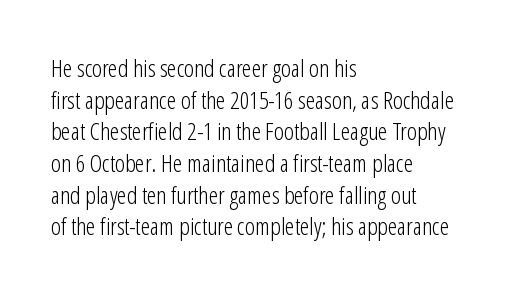
The image shows 24 px text type, upright; set left-aligned, normal line spacing (1.32x), normal letter spacing, not underlined.
